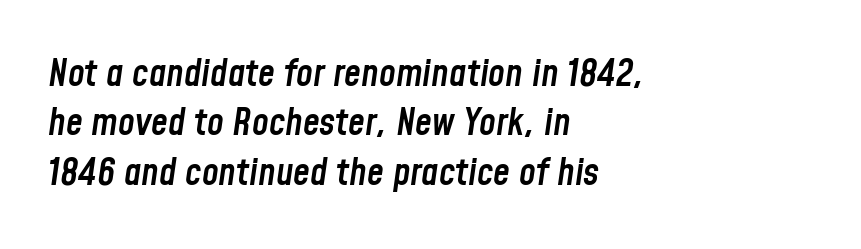
The image shows 38 px semibold, condensed type, italic (leaning right); set left-aligned, normal line spacing (1.3x), normal letter spacing, not underlined; low stroke contrast and a medium x-height.
